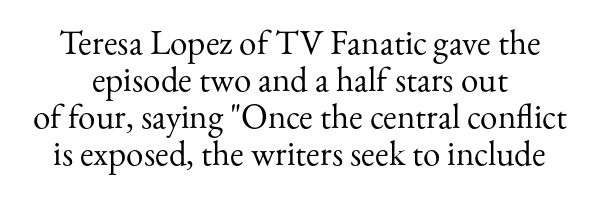
Q: Is the text bold? A: No.
Q: Is the text italic (slanted)? A: No, it is upright.
Q: Is the typeface a serif or a sans-serif typeface? A: Serif.
Q: Is the text underlined? A: No.
Q: Is the spacing between letters normal or unusually wide? A: Normal.
Q: Is the spacing between lines tight, normal or loose? A: Tight.
Q: Width (condensed, normal, or wide)? A: Normal.
Q: Stroke contrast? A: Medium.
Q: x-height? A: Small.
Q: Monospaced? A: No.
